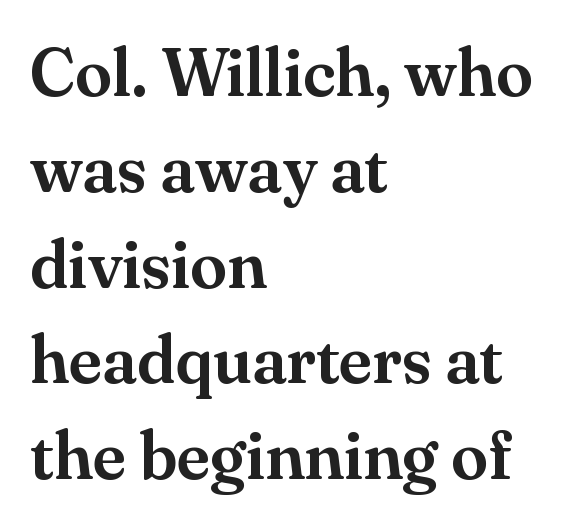
{"serif": "yes", "italic": "no", "width": "normal", "stroke_contrast": "medium", "x_height": "small", "monospaced": "no", "underline": "no", "align": "left", "line_spacing": "normal", "line_spacing_ratio": 1.43, "letter_spacing": "normal", "letter_spacing_em": 0.0, "glyph_px": 67}
